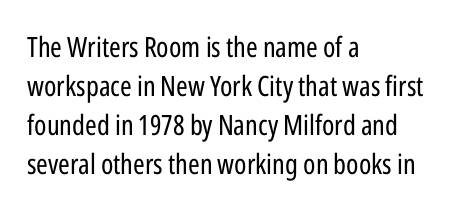
The image shows 28 px regular-weight, condensed sans-serif type, upright; set left-aligned, normal line spacing (1.39x), normal letter spacing, not underlined; low stroke contrast and a medium x-height.
